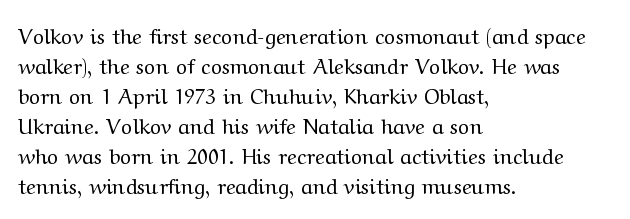
The image shows 21 px text type, upright; set left-aligned, normal line spacing (1.43x), normal letter spacing, not underlined.
